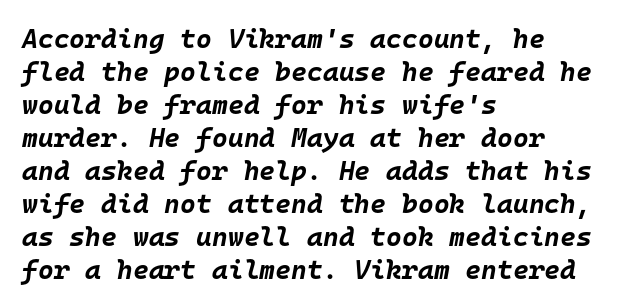
Q: Is the text bold? A: Yes.
Q: Is the text italic (slanted)? A: Yes, it leans right by about 10 degrees.
Q: Is the text underlined? A: No.
Q: How is the paragraph aligned? A: Left-aligned.
Q: Is the spacing between letters normal or unusually wide? A: Normal.
